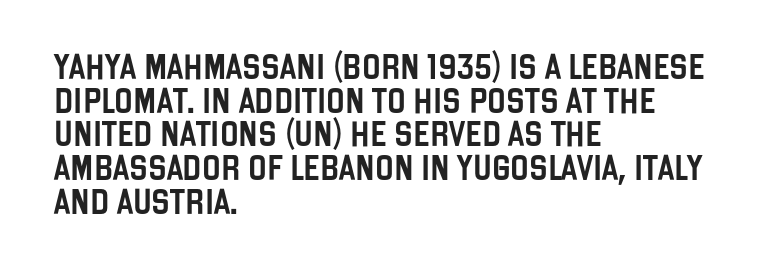
The image shows 25 px text type, upright; set left-aligned, normal line spacing (1.35x), normal letter spacing, not underlined.
